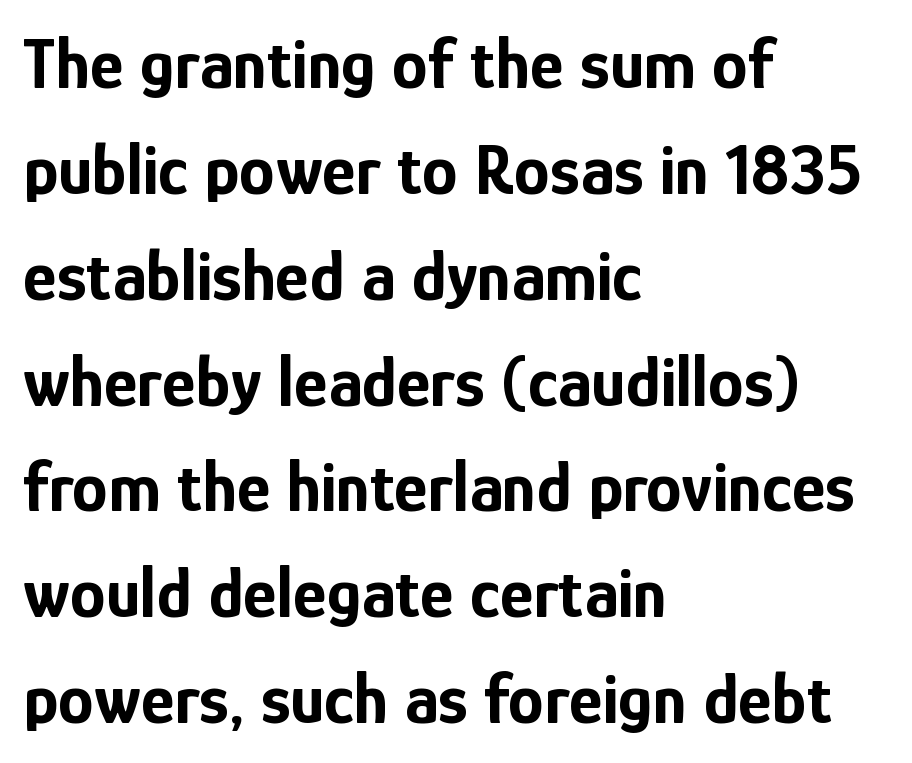
A bare baseline throughout the passage. The lettering holds an erect, upright posture throughout. The letterforms sit shoulder to shoulder at normal distance. A typesetter would call this proportional, since set widths differ per character. Line beginnings align vertically; line endings do not. Typographic density is high because the face is bold.
